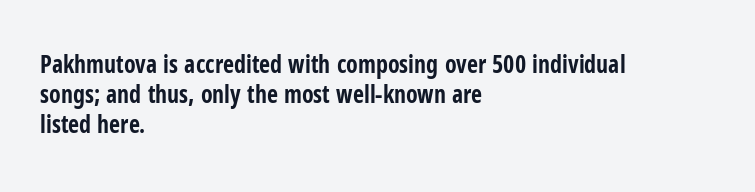
{"italic": "no", "bold": "yes", "underline": "no", "align": "left", "line_spacing": "normal", "line_spacing_ratio": 1.26, "letter_spacing": "normal", "letter_spacing_em": 0.0, "glyph_px": 24}
